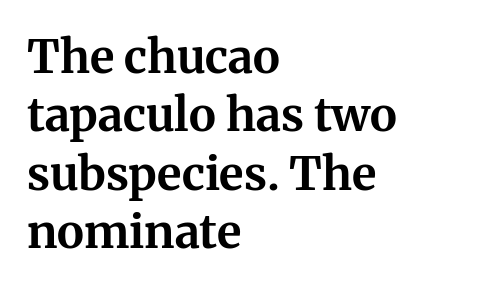
The image shows 46 px bold serif type, upright; set left-aligned, normal line spacing (1.27x), normal letter spacing, not underlined; medium stroke contrast and a medium x-height.
